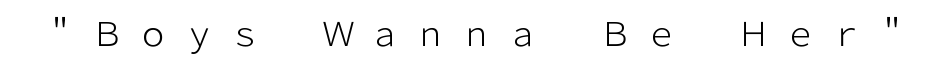
Q: Is the text bold? A: No.
Q: Is the text italic (slanted)? A: No, it is upright.
Q: Is the typeface a serif or a sans-serif typeface? A: Sans-serif.
Q: Is the text underlined? A: No.
Q: Is the spacing between letters normal or unusually wide? A: Unusually wide.
Q: Width (condensed, normal, or wide)? A: Normal.
Q: Stroke contrast? A: Low.
Q: x-height? A: Medium.
Q: Monospaced? A: No.
